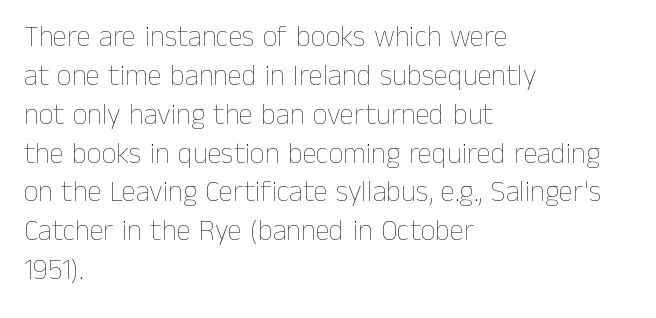
The image shows 29 px thin type, upright; set left-aligned, normal line spacing (1.34x), normal letter spacing, not underlined; low stroke contrast and a medium x-height.
